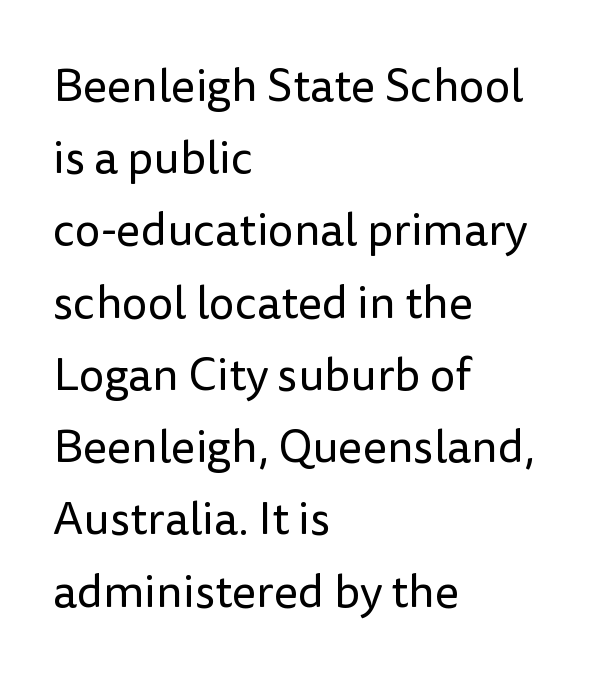
Inter-character spacing is left at the font's built-in metrics. Ordinary non-slanted type is in use. Stem width sits at or under what a default text font uses. The rendering uses a moderate line-height, typical for paragraphs.
